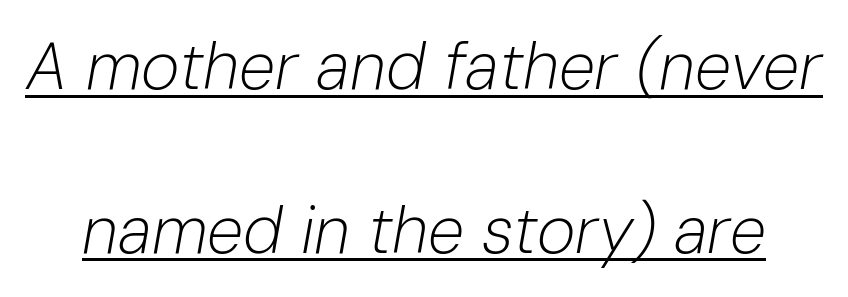
Do the characters align in a grid? No, the font is proportional. Observe the lean: these are italic letterforms. Has an underline been added? It has. Weight: in the light-to-regular range.
